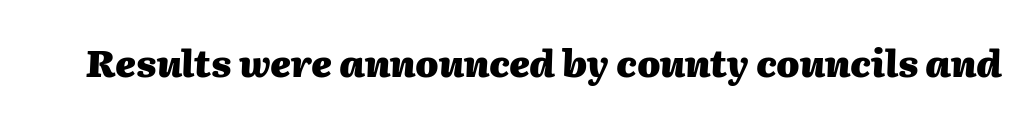
The baseline area is clear. The letters advance in unequal steps, a hallmark of proportional type. The gaps between neighbouring characters are ordinary and unremarkable. Every character sits at an angle, as italics do. Emphasis by weight is at full strength: bold.
